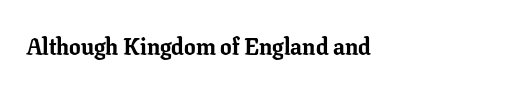
Notice how thick the strokes are: this is what a full bold looks like. In terms of letterspacing, this is plain default setting. The specimen omits any rule beneath the text block's lines. The lettering stays uniformly vertical, giving the passage a roman look.
